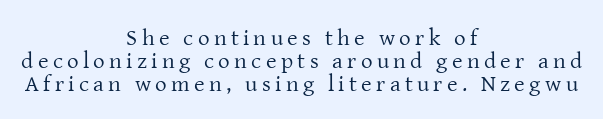
{"italic": "no", "bold": "no", "underline": "no", "align": "center", "line_spacing": "tight", "line_spacing_ratio": 0.99, "glyph_px": 23}
